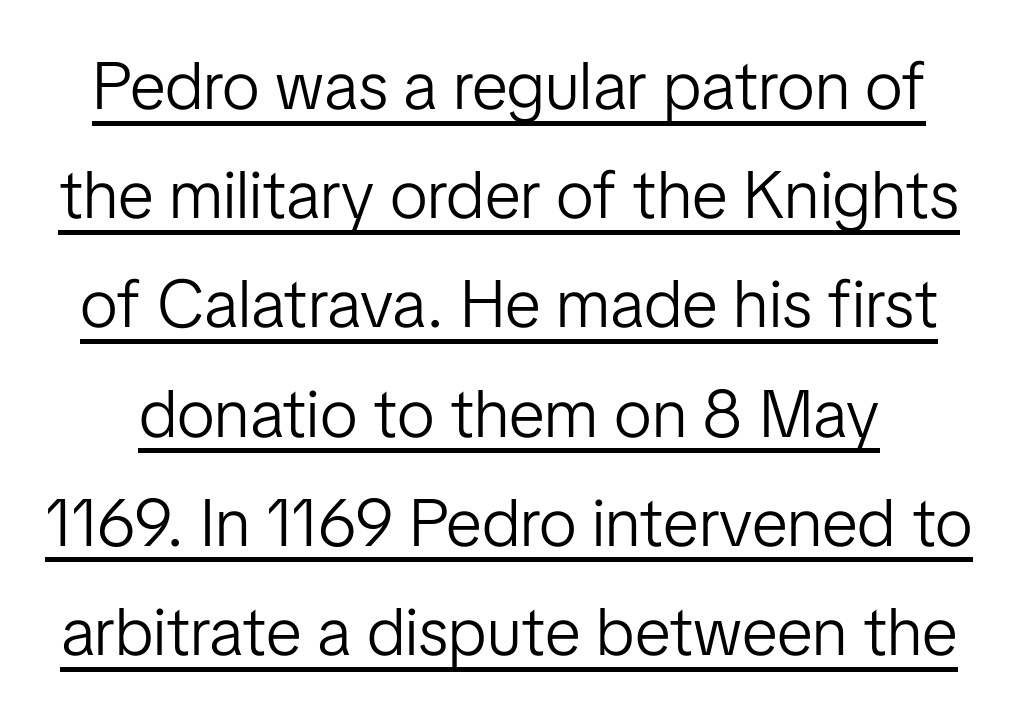
The lettering is marked with a stroke running underneath it. Weight: regular or lighter. Posture: upright roman. Proportional: the letters do not fall into vertical columns.
